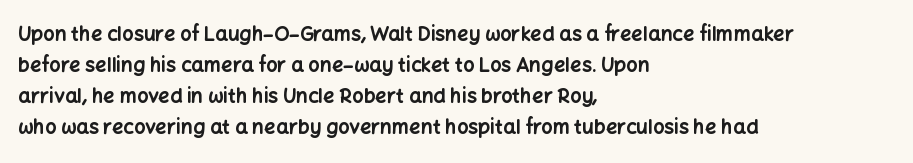
Q: Is the text bold? A: Yes.
Q: Is the text italic (slanted)? A: No, it is upright.
Q: Is the text underlined? A: No.
Q: How is the paragraph aligned? A: Left-aligned.
Q: Is the spacing between letters normal or unusually wide? A: Normal.
Q: Is the spacing between lines tight, normal or loose? A: Normal.
